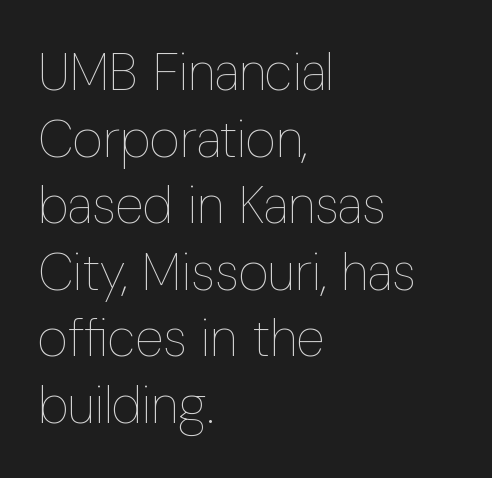
Q: Is the text bold? A: No.
Q: Is the text italic (slanted)? A: No, it is upright.
Q: Is the text underlined? A: No.
Q: How is the paragraph aligned? A: Left-aligned.
Q: Is the spacing between letters normal or unusually wide? A: Normal.
Q: Is the spacing between lines tight, normal or loose? A: Normal.
Q: Width (condensed, normal, or wide)? A: Condensed.
Q: Stroke contrast? A: Low.
Q: x-height? A: Medium.
Q: Monospaced? A: No.
